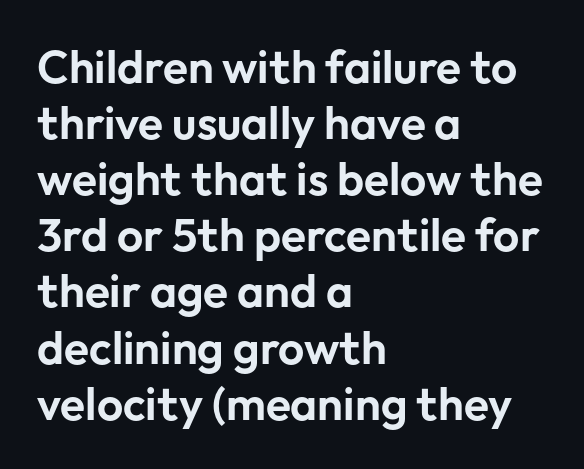
Proportional: the letters do not fall into vertical columns. The words here are not underlined. Italic? Not at all — the glyphs are vertical. The glyphs in this specimen are sans serif. Standard letterfit; no display-style spreading of the glyphs.
